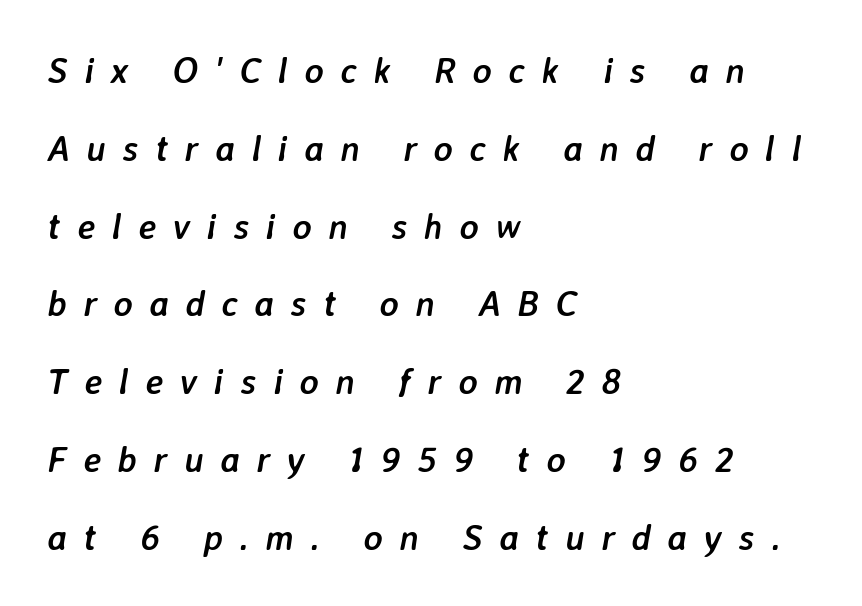
Q: Is the text bold? A: Yes.
Q: Is the text italic (slanted)? A: Yes, it leans right by about 7 degrees.
Q: Is the text underlined? A: No.
Q: How is the paragraph aligned? A: Left-aligned.
Q: Is the spacing between letters normal or unusually wide? A: Unusually wide.
Q: Is the spacing between lines tight, normal or loose? A: Loose.
Q: Width (condensed, normal, or wide)? A: Normal.
Q: Stroke contrast? A: Low.
Q: x-height? A: Medium.
Q: Monospaced? A: No.
